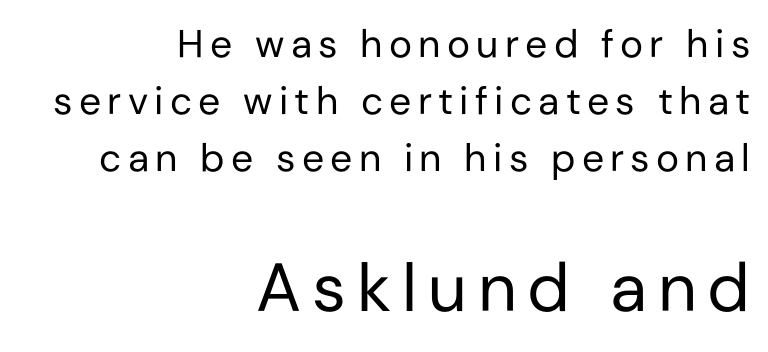
Q: Is the text bold? A: No.
Q: Is the text italic (slanted)? A: No, it is upright.
Q: Is the typeface a serif or a sans-serif typeface? A: Sans-serif.
Q: Is the text underlined? A: No.
Q: How is the paragraph aligned? A: Right-aligned.
Q: Is the spacing between lines tight, normal or loose? A: Normal.
Q: Which block of text is set in a larger size, the first (top) or the second (bottom)? A: The second (bottom) one.
Q: Width (condensed, normal, or wide)? A: Normal.
Q: Stroke contrast? A: Low.
Q: x-height? A: Medium.
Q: Monospaced? A: No.
